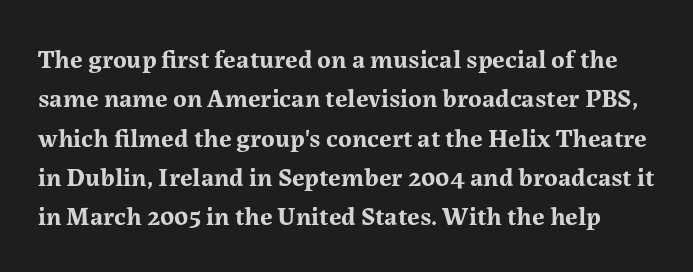
The image shows 26 px bold type, upright; set normal line spacing (1.51x), normal letter spacing, not underlined.
